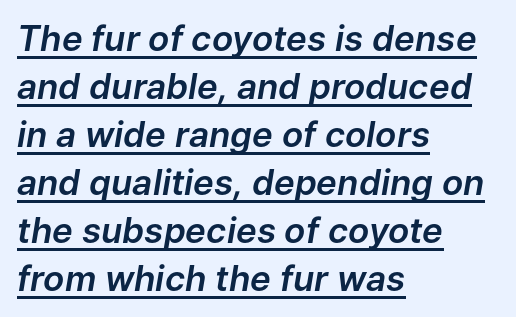
Students, observe the line beneath the letters — that is underlining. These lines sit exactly where default settings would place them. The rendering anchors every line to the left-hand side. Proportional: the letters do not fall into vertical columns. Slant detected: the letters are inclined.
